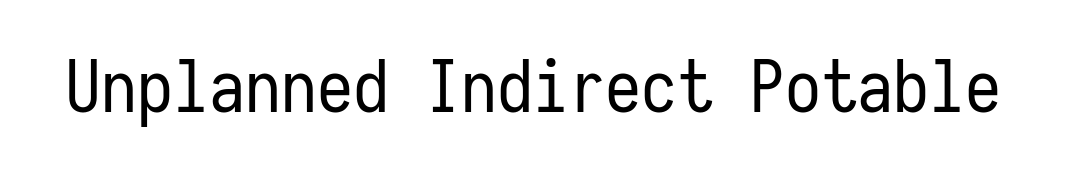
The passage shown is typeset with a sans-serif family. The passage shown has conventional tracking throughout. Stems here are at most as thick as an everyday book face. Looks like terminal output: every glyph gets an equal slot.
